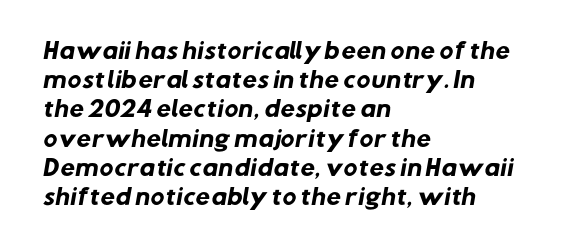
Set as a true bold cut, around the 700 mark. How would I describe the line gaps? Plain and ordinary. The lines are quadded left. Descenders hang freely into open space. Characters follow at the spacing the type designer built in.
